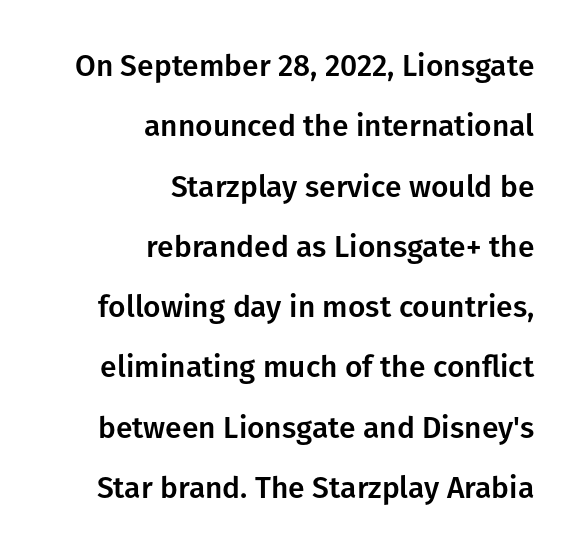
Type without underlining. If you drew a line through each stem, it would be perfectly vertical. Which margin do the lines hug? The right one — the left edge is uneven. How would I describe the line gaps? Wide and relaxed. This sample uses a sans-serif face. Letter spacing: default.
